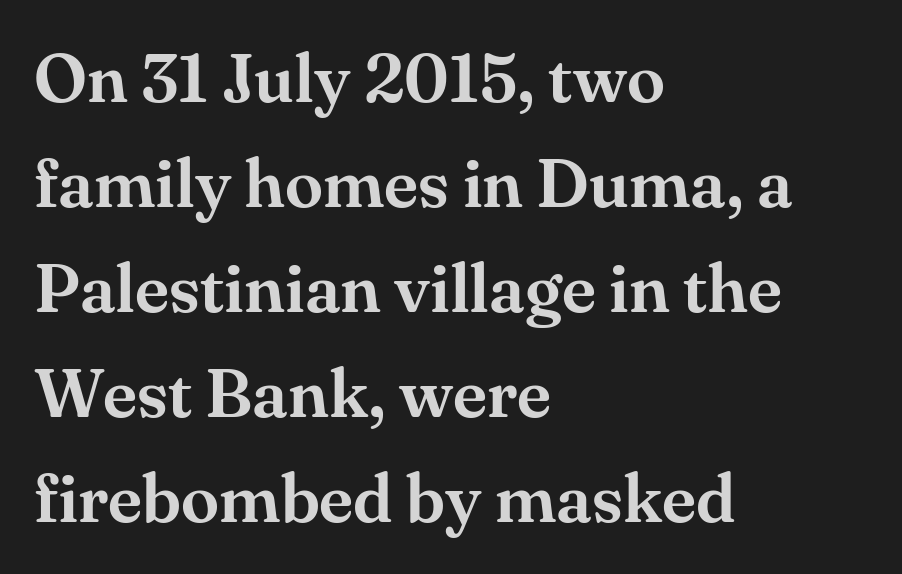
Is there any slant? The stems are plumb. Regular leading. This sample is left-justified, so line endings fall wherever the words run out. Unlike a clean sans, this face finishes its strokes with serifs. This sample has the flowing, uneven cadence of proportional lettering. No word sits above an underline.
